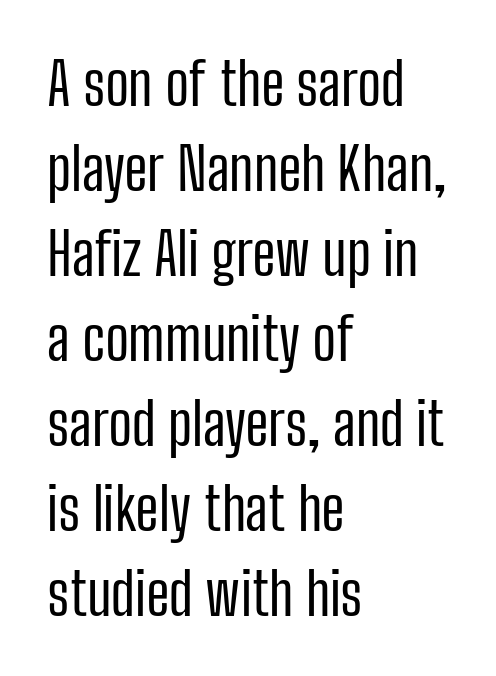
The image shows 59 px regular-weight, condensed sans-serif type, upright; set left-aligned, normal line spacing (1.44x), normal letter spacing, not underlined; low stroke contrast and a medium x-height.
